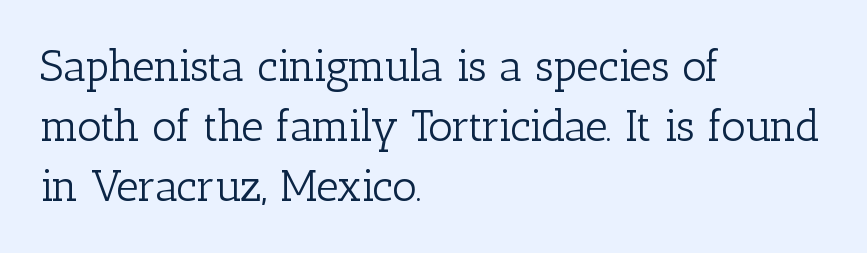
Does the lettering tilt? It doesn't — this is upright. In CSS terms this would be text-align: left. Regarding leading, the lines here are spaced in the standard way. The specimen omits any rule beneath the text block's lines. Looks like regular typesetting: each glyph gets only the width it needs.
